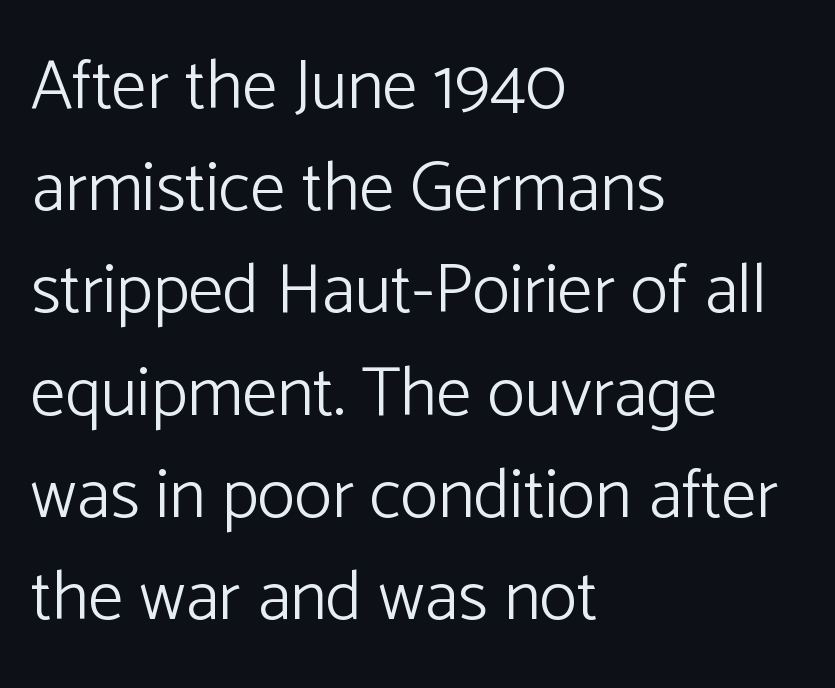
The setting favours the left margin, as ordinary paragraphs usually do. Each word holds together tightly as a unit, with standard inter-letter gaps. The typesetting does not lean heavy: it is not bold. One glance says typical: line gaps are just what's usual. Descenders are the only things crossing below the line. A roman cut, with each character standing at attention.
